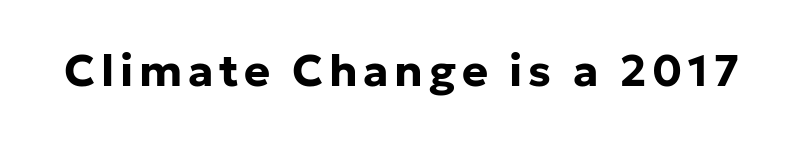
This sample has the flowing, uneven cadence of proportional lettering. The letters stand upright; this is a roman face. What weight is shown? A full bold with thick strokes. Type style note: lacks serifs.
